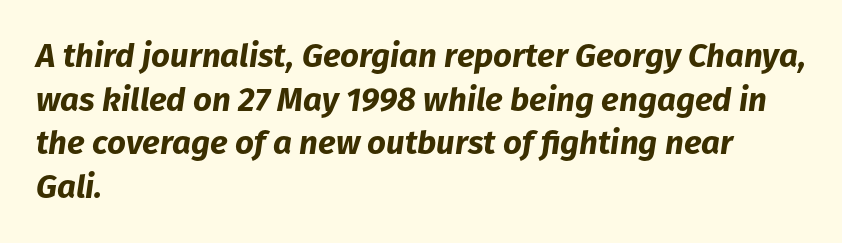
{"italic": "yes", "lean": "right", "slant_degrees": 8, "bold": "yes", "weight": "bold", "width": "normal", "stroke_contrast": "low", "x_height": "medium", "monospaced": "no", "underline": "no", "align": "left", "line_spacing": "normal", "line_spacing_ratio": 1.32, "letter_spacing": "normal", "letter_spacing_em": 0.0, "glyph_px": 33}
